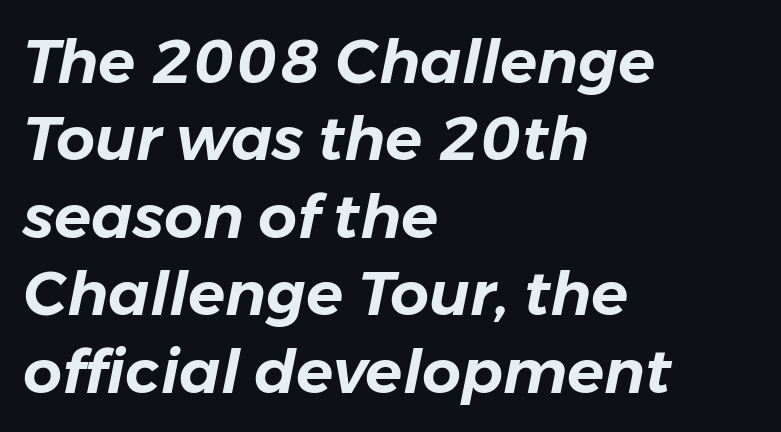
{"italic": "yes", "lean": "right", "slant_degrees": 11, "width": "normal", "stroke_contrast": "low", "x_height": "medium", "monospaced": "no", "underline": "no", "align": "left", "line_spacing": "normal", "line_spacing_ratio": 1.27, "letter_spacing": "normal", "letter_spacing_em": 0.0, "glyph_px": 61}
